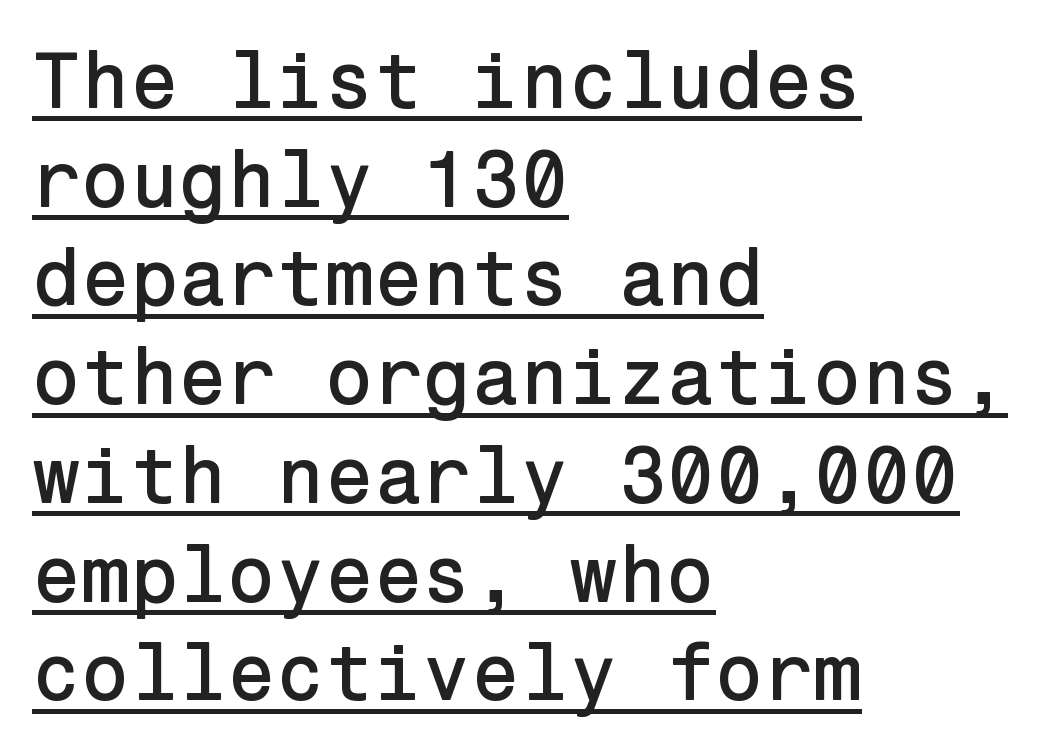
Q: Is the text italic (slanted)? A: No, it is upright.
Q: Is the typeface a serif or a sans-serif typeface? A: Sans-serif.
Q: Is the text underlined? A: Yes.
Q: How is the paragraph aligned? A: Left-aligned.
Q: Is the spacing between letters normal or unusually wide? A: Normal.
Q: Is the spacing between lines tight, normal or loose? A: Normal.
Q: Width (condensed, normal, or wide)? A: Normal.
Q: Stroke contrast? A: Low.
Q: x-height? A: Medium.
